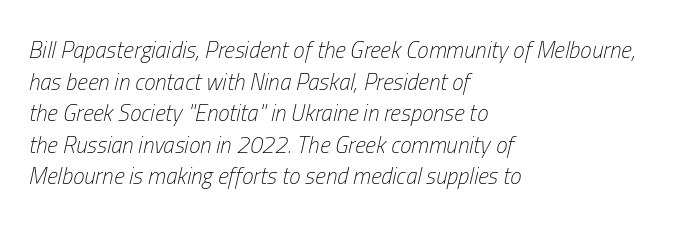
The image shows 23 px text type, italic (leaning right); set left-aligned, normal line spacing (1.37x), normal letter spacing, not underlined.
